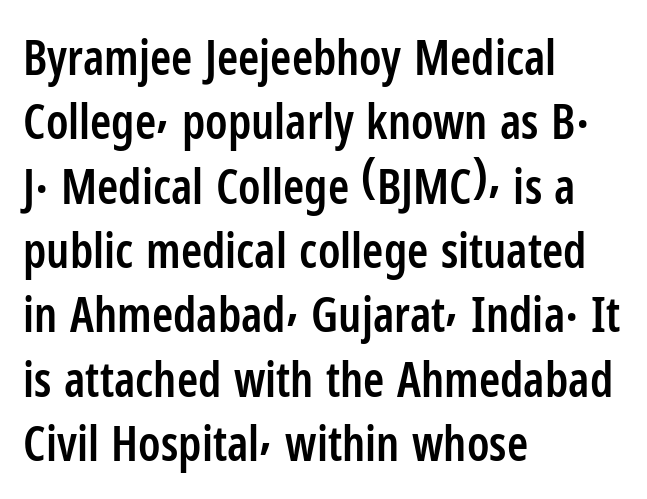
The image shows 48 px semibold, condensed sans-serif type, upright; set left-aligned, normal line spacing (1.34x), normal letter spacing, not underlined; low stroke contrast and a medium x-height.
